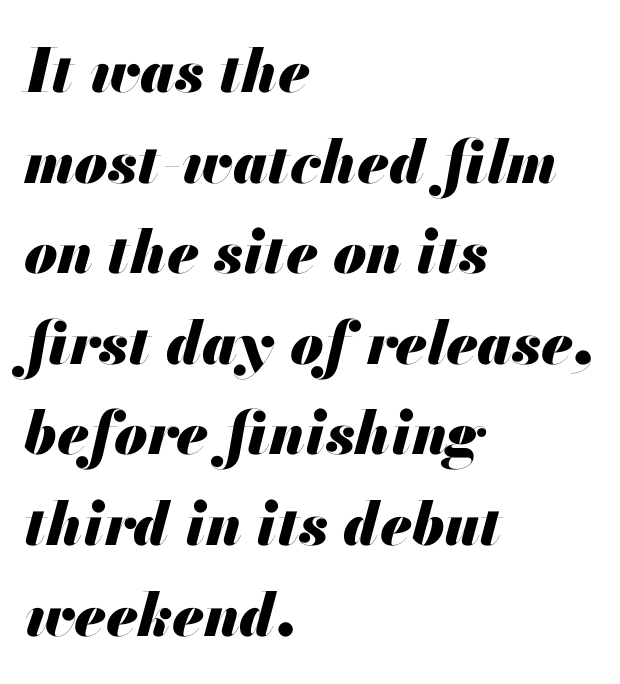
Q: Is the text bold? A: Yes.
Q: Is the text italic (slanted)? A: Yes, it leans right by about 13 degrees.
Q: Is the text underlined? A: No.
Q: How is the paragraph aligned? A: Left-aligned.
Q: Is the spacing between letters normal or unusually wide? A: Normal.
Q: Is the spacing between lines tight, normal or loose? A: Normal.
Q: Width (condensed, normal, or wide)? A: Normal.
Q: Stroke contrast? A: Medium.
Q: x-height? A: Small.
Q: Monospaced? A: No.
